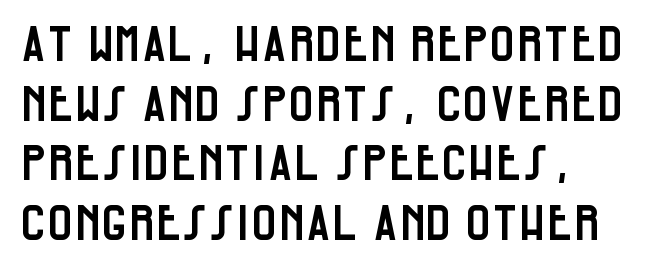
Q: Is the text italic (slanted)? A: No, it is upright.
Q: Is the typeface a serif or a sans-serif typeface? A: Sans-serif.
Q: Is the text underlined? A: No.
Q: How is the paragraph aligned? A: Left-aligned.
Q: Is the spacing between letters normal or unusually wide? A: Normal.
Q: Width (condensed, normal, or wide)? A: Condensed.
Q: Stroke contrast? A: Low.
Q: x-height? A: Large.
Q: Monospaced? A: No.
